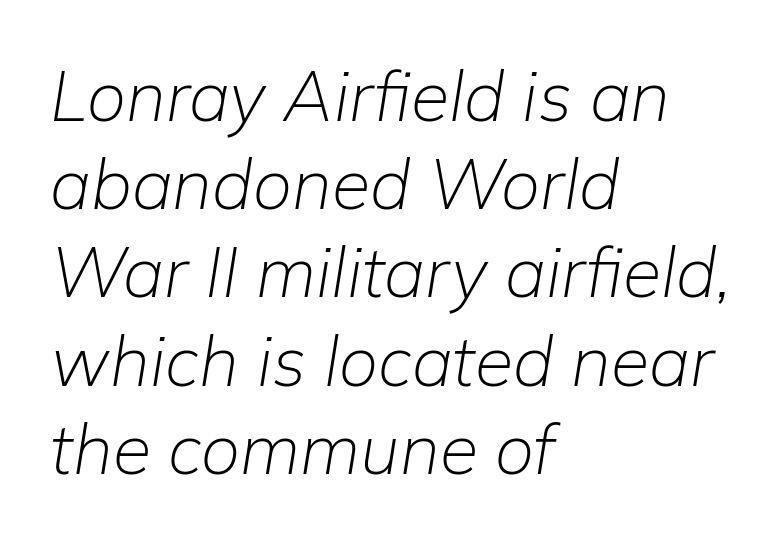
The image shows 70 px light type, italic (leaning right); set left-aligned, normal line spacing (1.26x), normal letter spacing, not underlined; low stroke contrast and a medium x-height.
